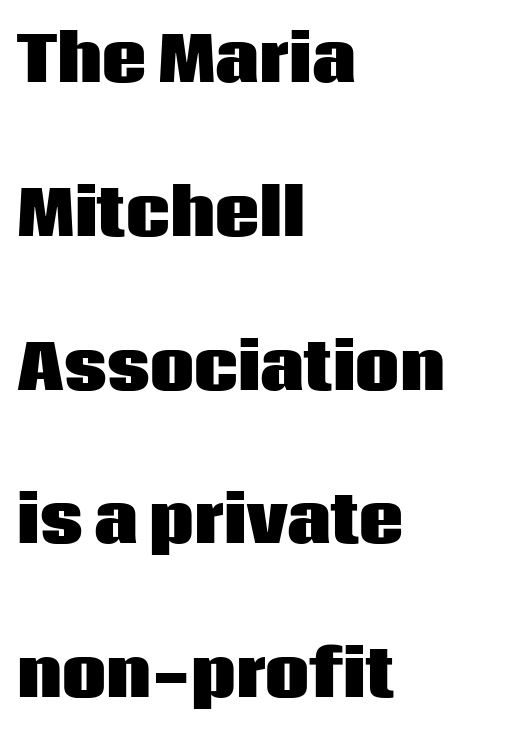
Q: Is the text bold? A: Yes.
Q: Is the text italic (slanted)? A: No, it is upright.
Q: Is the typeface a serif or a sans-serif typeface? A: Sans-serif.
Q: Is the text underlined? A: No.
Q: How is the paragraph aligned? A: Left-aligned.
Q: Is the spacing between letters normal or unusually wide? A: Normal.
Q: Is the spacing between lines tight, normal or loose? A: Loose.
Q: Width (condensed, normal, or wide)? A: Normal.
Q: Stroke contrast? A: Low.
Q: x-height? A: Large.
Q: Monospaced? A: No.
